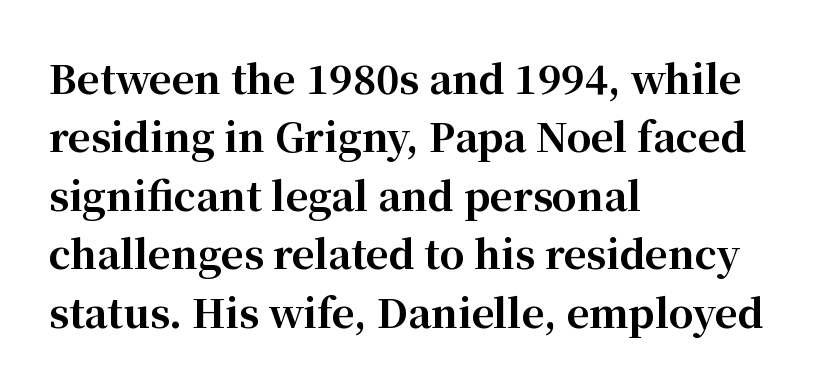
{"serif": "yes", "italic": "no", "bold": "yes", "weight": "bold", "width": "normal", "stroke_contrast": "high", "x_height": "medium", "monospaced": "no", "underline": "no", "align": "left", "line_spacing": "normal", "line_spacing_ratio": 1.5, "letter_spacing": "normal", "letter_spacing_em": 0.0, "glyph_px": 39}
